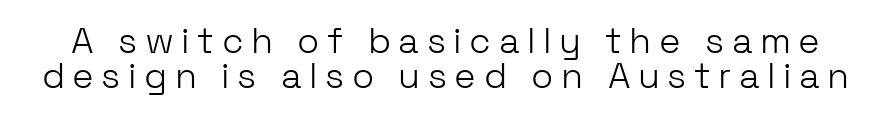
The image shows 36 px light sans-serif type, upright; set tight line spacing (0.96x), unusually wide letter spacing (+0.21 em), not underlined; low stroke contrast and a medium x-height.
